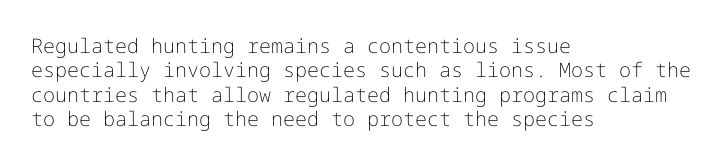
These lines keep a tight, regular rhythm from letter to letter. In CSS terms this would be text-align: left. Weight: in the light-to-regular range. This is roman type, the default non-slanted kind. Decoration check: the copy has no underline.
